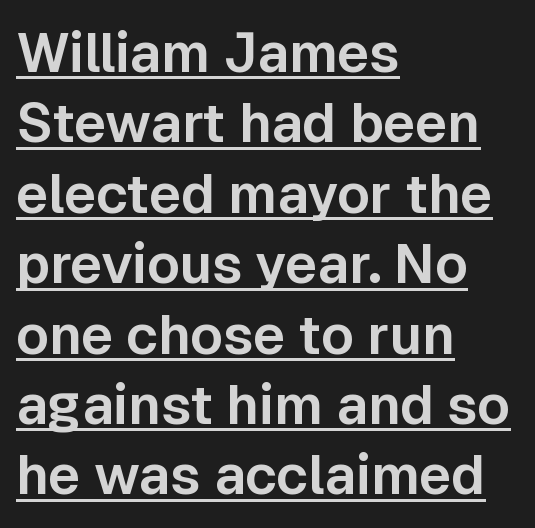
The image shows 55 px sans-serif type, upright; set left-aligned, normal line spacing (1.28x), normal letter spacing, underlined; low stroke contrast and a medium x-height.
